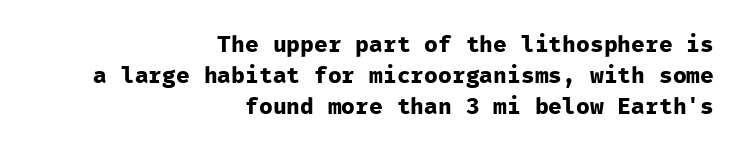
Q: Is the text bold? A: Yes.
Q: Is the text italic (slanted)? A: No, it is upright.
Q: Is the text underlined? A: No.
Q: How is the paragraph aligned? A: Right-aligned.
Q: Is the spacing between letters normal or unusually wide? A: Normal.
Q: Is the spacing between lines tight, normal or loose? A: Normal.
